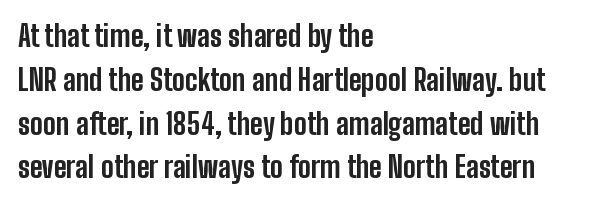
The image shows 29 px bold, condensed sans-serif type, upright; set left-aligned, normal line spacing (1.51x), normal letter spacing, not underlined; low stroke contrast and a medium x-height.
